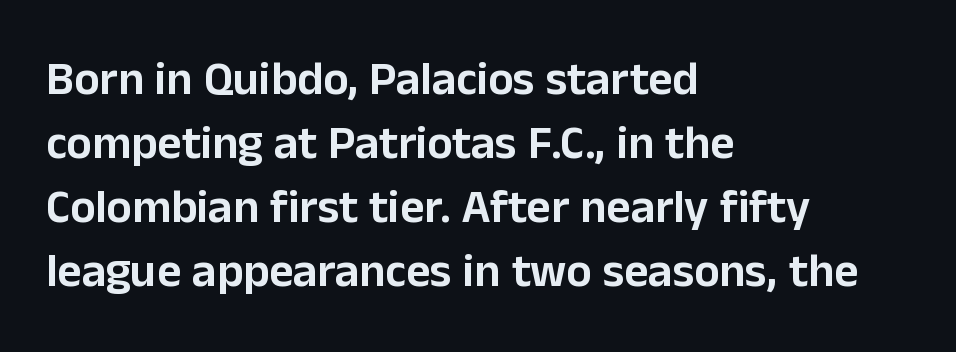
Q: Is the text italic (slanted)? A: No, it is upright.
Q: Is the typeface a serif or a sans-serif typeface? A: Sans-serif.
Q: Is the text underlined? A: No.
Q: How is the paragraph aligned? A: Left-aligned.
Q: Is the spacing between letters normal or unusually wide? A: Normal.
Q: Is the spacing between lines tight, normal or loose? A: Normal.
Q: Width (condensed, normal, or wide)? A: Normal.
Q: Stroke contrast? A: Low.
Q: x-height? A: Medium.
Q: Monospaced? A: No.
